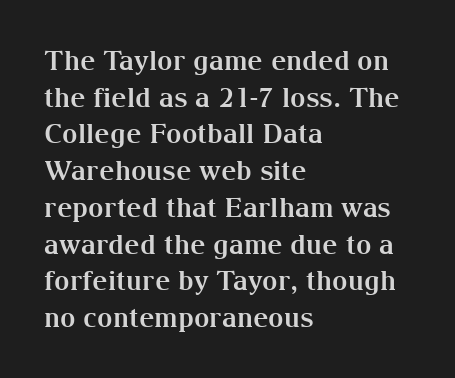
Casual observation: everything's shoved over to the left. Look at the tracking — it's just the regular setting, nothing added. The rendering uses a moderate line-height, typical for paragraphs. Decoration check: the copy has no underline. The face used here has the dense, thick strokes of a bold. The typography opts for an upright posture over an oblique one.
